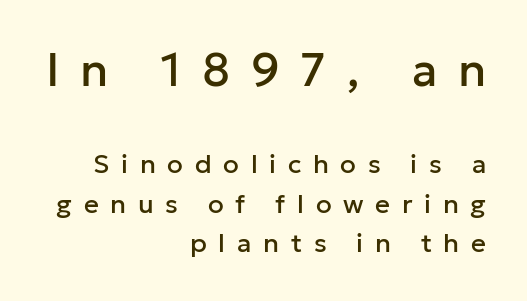
The leading is moderate, giving the passage an even texture. Each row of text sits above clean, open space. Observe the absence of serifs on each vertical stroke in this sample. This rendering uses right alignment, leaving the left contour irregular. Compare the two chunks: the upper has the greater cap height. Note the varied advance widths — an 'i' is clearly narrower than an 'm'.
